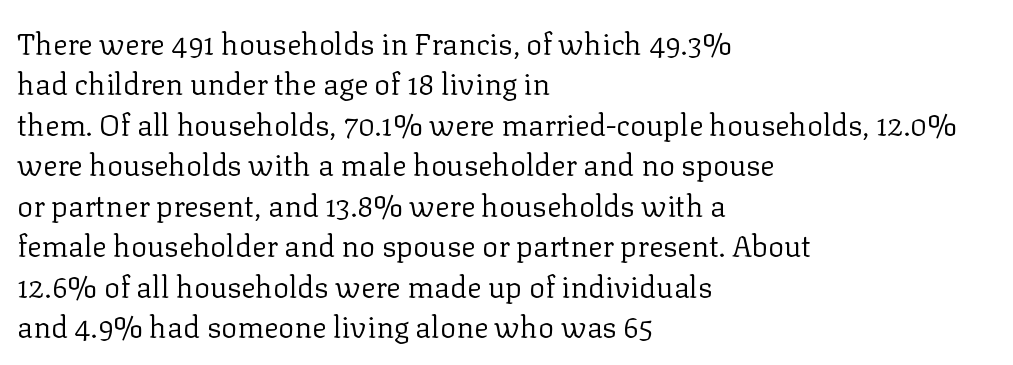
Think of a printed novel: that variable character pitch is what you see here. Glyph-to-glyph distance matches everyday printed text. The space directly below the letters is spotless. Characters remain perfectly vertical along every line. Nothing heavy about these letters — not bold at all.
